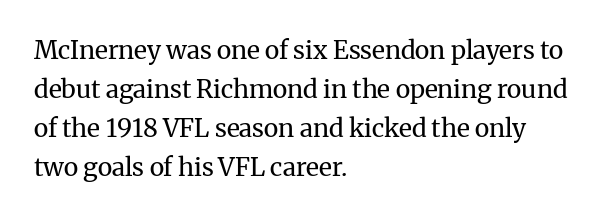
Q: Is the text bold? A: No.
Q: Is the text italic (slanted)? A: No, it is upright.
Q: Is the text underlined? A: No.
Q: How is the paragraph aligned? A: Left-aligned.
Q: Is the spacing between letters normal or unusually wide? A: Normal.
Q: Is the spacing between lines tight, normal or loose? A: Normal.
